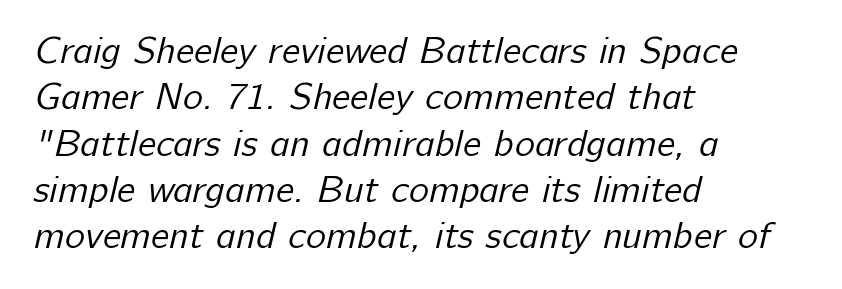
Q: Is the text bold? A: No.
Q: Is the typeface a serif or a sans-serif typeface? A: Sans-serif.
Q: Is the text underlined? A: No.
Q: How is the paragraph aligned? A: Left-aligned.
Q: Is the spacing between letters normal or unusually wide? A: Normal.
Q: Width (condensed, normal, or wide)? A: Normal.
Q: Stroke contrast? A: Low.
Q: x-height? A: Medium.
Q: Monospaced? A: No.
